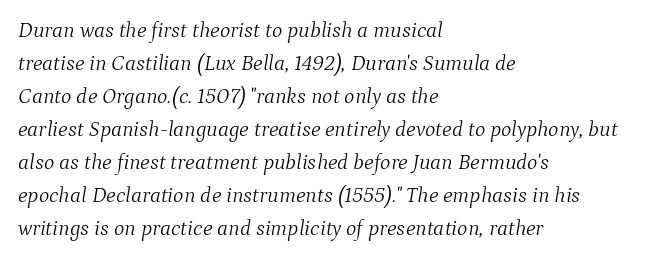
One glance says typical: line gaps are just what's usual. Is this a heavy cut? Hardly; it is regular or lighter. Observe the lean: these are italic letterforms. Underline: absent.
